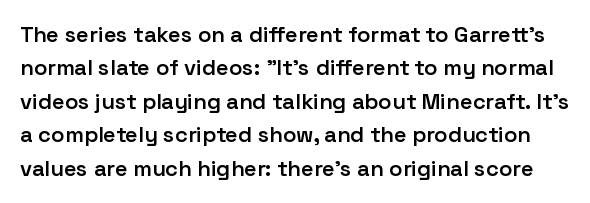
The type is set solid horizontally, with unmodified tracking. Summary of vertical rhythm: regular, with standard interline spacing. Its strokes are somewhat broadened, the hallmark of semibold type. Has an underline been added? It has not. The axis of the letterforms is exactly vertical.
